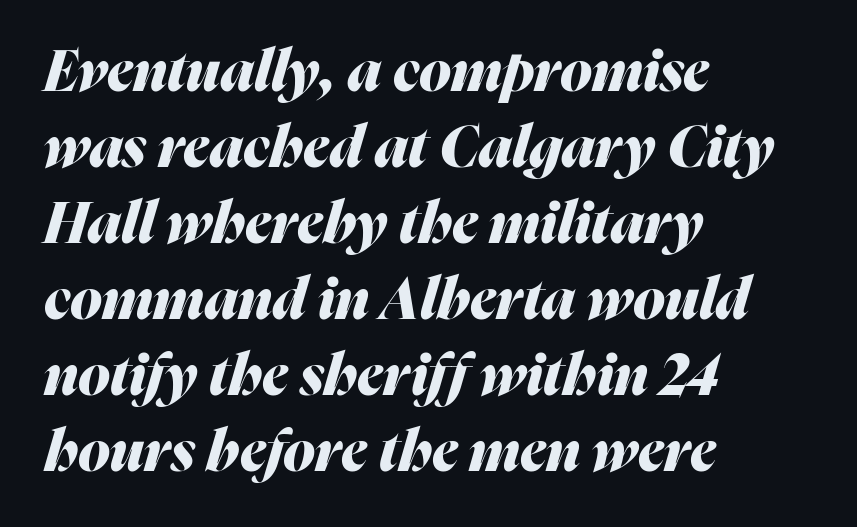
You could not count columns in this text — the font is proportionally spaced. The axis of the letterforms is tilted away from vertical. Notice how descenders clear the ascenders below comfortably — that's standard leading. The foot of each line stays bare and open. Every letter is thick-stroked: bold, no question. Observe the ordinary spacing: letters are neighbours, not strangers.
